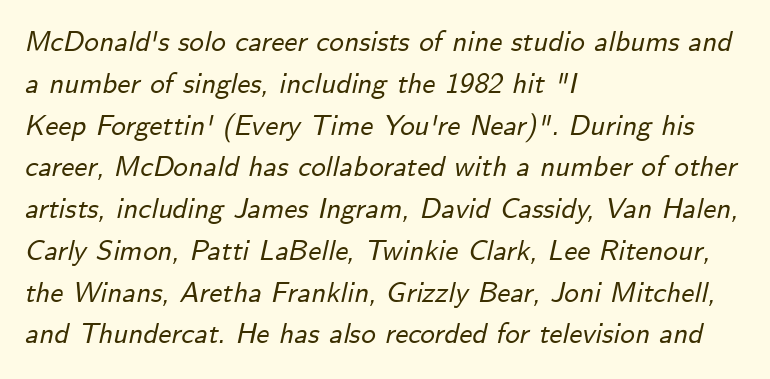
{"italic": "yes", "lean": "right", "slant_degrees": 12, "width": "normal", "stroke_contrast": "low", "x_height": "small", "monospaced": "no", "underline": "no", "align": "left", "line_spacing": "normal", "line_spacing_ratio": 1.44, "letter_spacing": "normal", "letter_spacing_em": 0.0, "glyph_px": 29}
